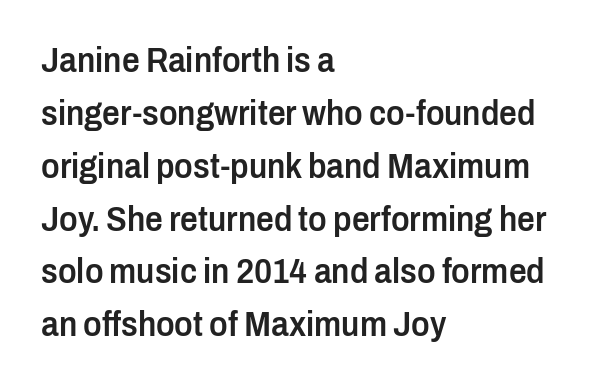
Q: Is the text bold? A: Semi-bold.
Q: Is the text italic (slanted)? A: No, it is upright.
Q: Is the typeface a serif or a sans-serif typeface? A: Sans-serif.
Q: Is the text underlined? A: No.
Q: How is the paragraph aligned? A: Left-aligned.
Q: Is the spacing between letters normal or unusually wide? A: Normal.
Q: Is the spacing between lines tight, normal or loose? A: Normal.
Q: Width (condensed, normal, or wide)? A: Condensed.
Q: Stroke contrast? A: Low.
Q: x-height? A: Medium.
Q: Monospaced? A: No.
